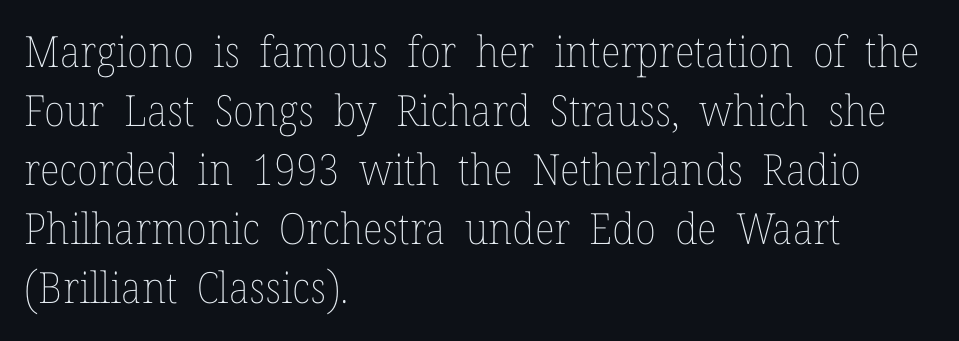
The image shows 43 px thin type, upright; set left-aligned, normal line spacing (1.37x), normal letter spacing, not underlined; low stroke contrast and a medium x-height.
